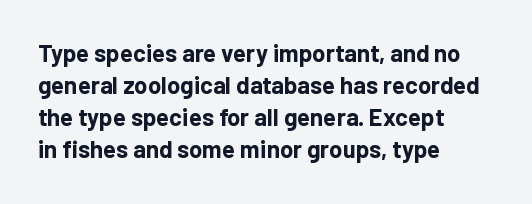
The image shows 24 px bold type, upright; set left-aligned, normal line spacing (1.34x), normal letter spacing, not underlined.
